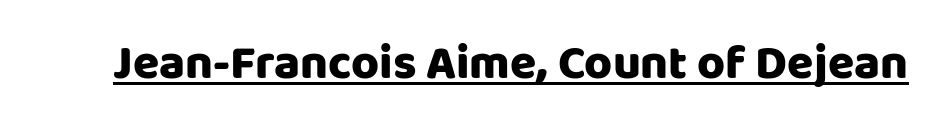
The image shows 48 px heavy sans-serif type, upright; set normal letter spacing, underlined; low stroke contrast and a large x-height.
